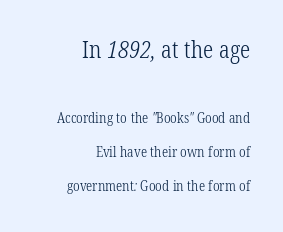
You could fit nearly another row in the gap between these rows. Size contrast runs from large at the top to small at the bottom. The strokes carry an ordinary text weight at most. Letter spacing: default. Visually the block forms a straight wall on the right and a jagged coastline on the left.
